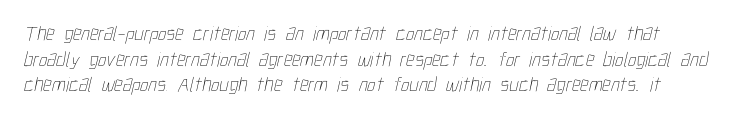
The image shows 21 px text type; set line spacing 1.22x, normal letter spacing, not underlined.
